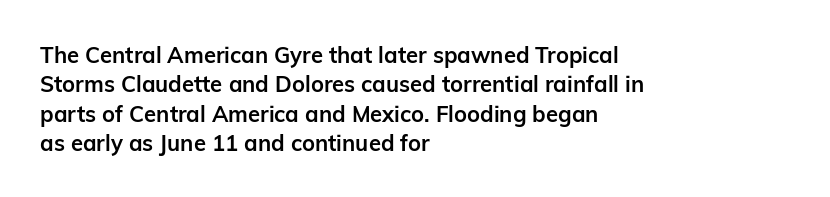
Q: Is the text bold? A: Yes.
Q: Is the text italic (slanted)? A: No, it is upright.
Q: Is the text underlined? A: No.
Q: How is the paragraph aligned? A: Left-aligned.
Q: Is the spacing between letters normal or unusually wide? A: Normal.
Q: Is the spacing between lines tight, normal or loose? A: Normal.
